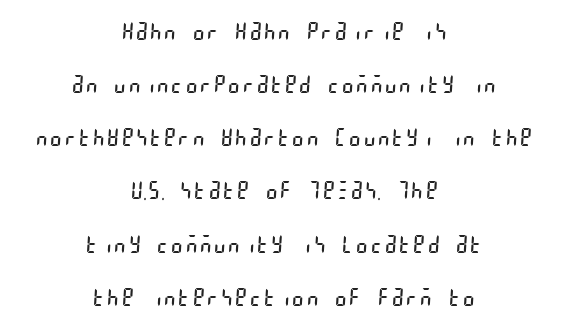
Check under the words: just untouched page. This sample is center-justified, so both line endings float freely. This reads as an unemphasized weight, regular at the heaviest. The block of text is sparse from top to bottom, with ample space between rows.
